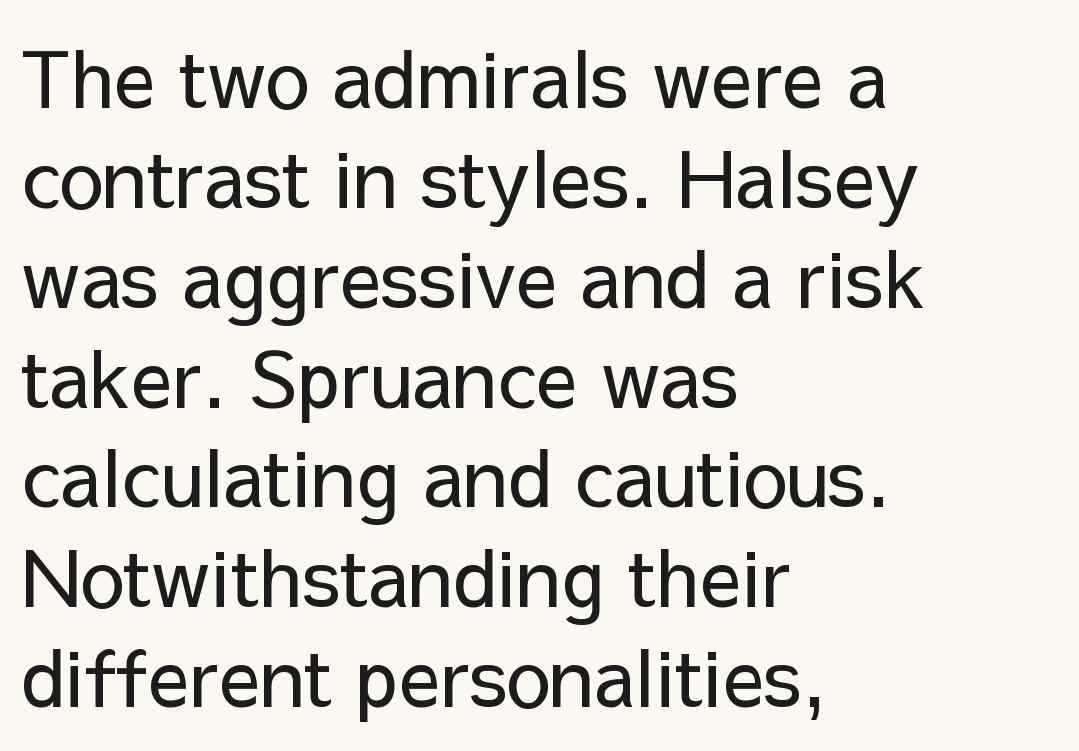
{"serif": "no", "italic": "no", "bold": "no", "weight": "regular", "width": "normal", "stroke_contrast": "low", "x_height": "medium", "monospaced": "no", "underline": "no", "align": "left", "line_spacing": "normal", "line_spacing_ratio": 1.28, "letter_spacing": "normal", "letter_spacing_em": 0.0, "glyph_px": 78}
